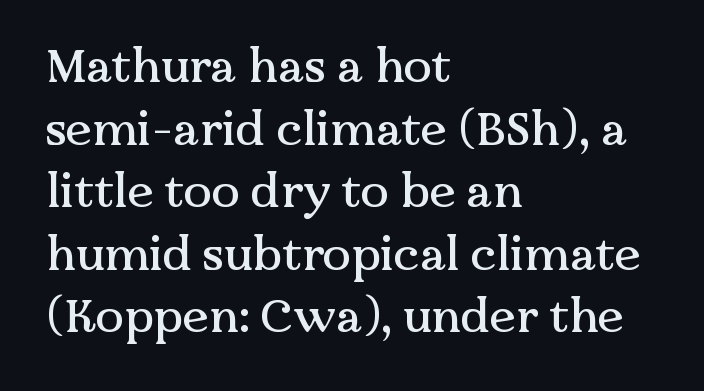
{"serif": "yes", "italic": "no", "width": "normal", "stroke_contrast": "medium", "x_height": "medium", "monospaced": "no", "underline": "no", "align": "left", "line_spacing": "normal", "line_spacing_ratio": 1.33, "letter_spacing": "normal", "letter_spacing_em": 0.0, "glyph_px": 47}
